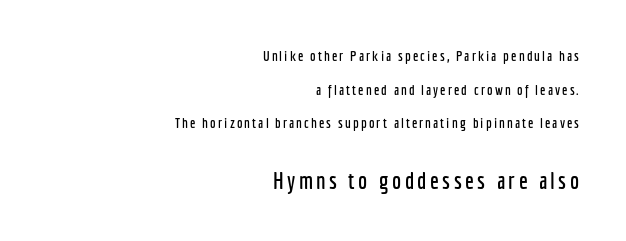
The image shows 23 px text type, upright; set right-aligned, loose line spacing (2.41x), not underlined; the second (bottom) block is 1.64x larger.
